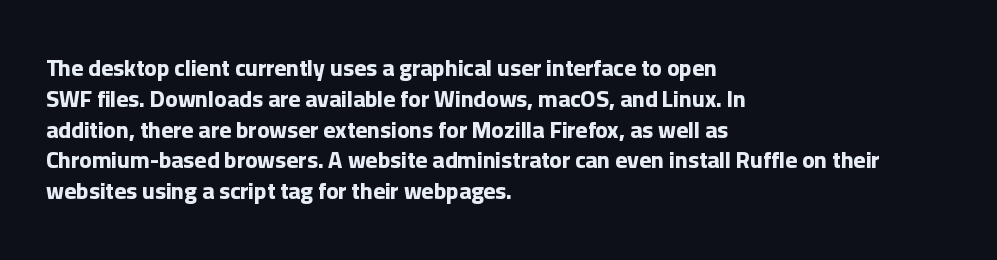
{"italic": "no", "bold": "yes", "underline": "no", "align": "left", "line_spacing": "normal", "line_spacing_ratio": 1.34, "letter_spacing": "normal", "letter_spacing_em": 0.0, "glyph_px": 23}
